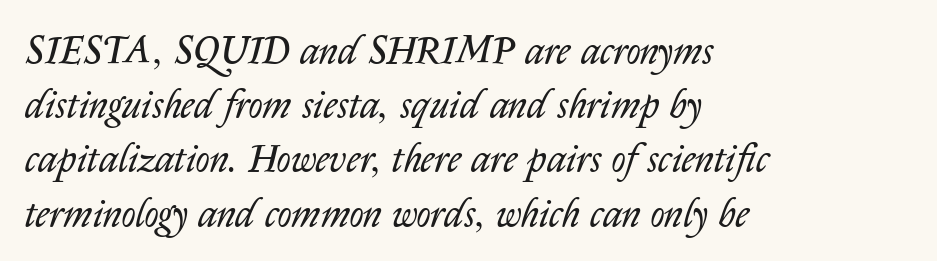
{"italic": "yes", "lean": "right", "slant_degrees": 14, "bold": "no", "weight": "regular", "width": "normal", "stroke_contrast": "low", "x_height": "medium", "monospaced": "no", "underline": "no", "align": "left", "line_spacing": "normal", "line_spacing_ratio": 1.39, "letter_spacing": "normal", "letter_spacing_em": 0.0, "glyph_px": 39}
